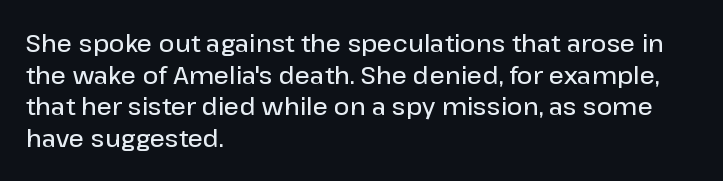
The image shows 24 px text type, upright; set left-aligned, normal line spacing (1.32x), normal letter spacing, not underlined.
